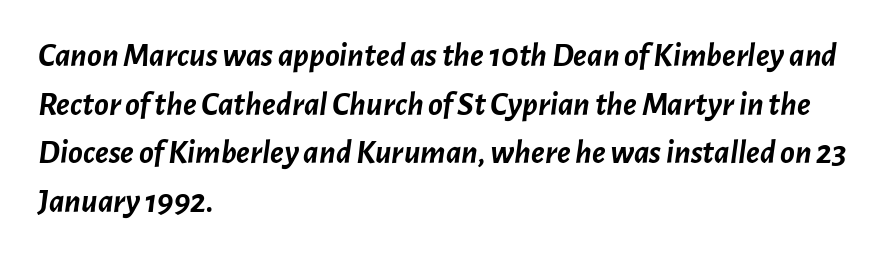
You could not count columns in this text — the font is proportionally spaced. The letterforms sit shoulder to shoulder at normal distance. Summary of vertical rhythm: regular, with standard interline spacing. The lines in this sample share a left origin and differ only in where they stop.
